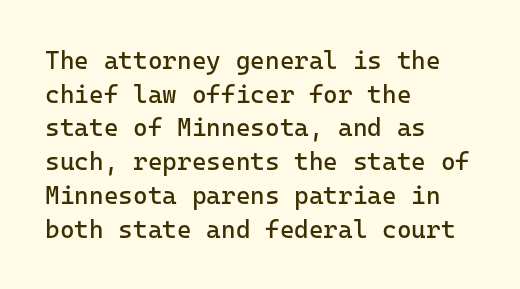
{"italic": "no", "bold": "no", "underline": "no", "align": "left", "line_spacing": "normal", "line_spacing_ratio": 1.35, "letter_spacing": "normal", "letter_spacing_em": 0.0, "glyph_px": 25}
